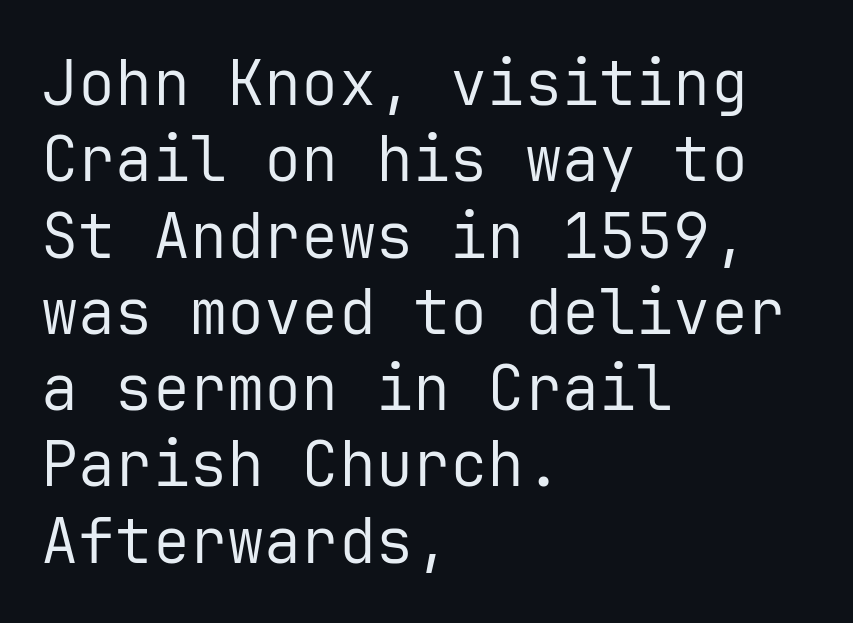
The text was rendered using a sans face with plain stroke endings. These lines are rendered in a fixed-pitch font. The face looks like a standard text weight, possibly lighter. If you drew a line through each stem, it would be perfectly vertical. Has an underline been added? It has not.
